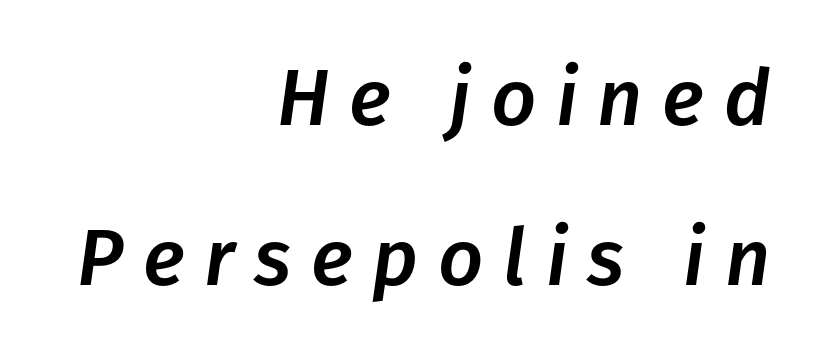
The image shows 79 px text type, italic (leaning right); set right-aligned, loose line spacing (2.03x), unusually wide letter spacing (+0.25 em), not underlined; low stroke contrast and a medium x-height.
